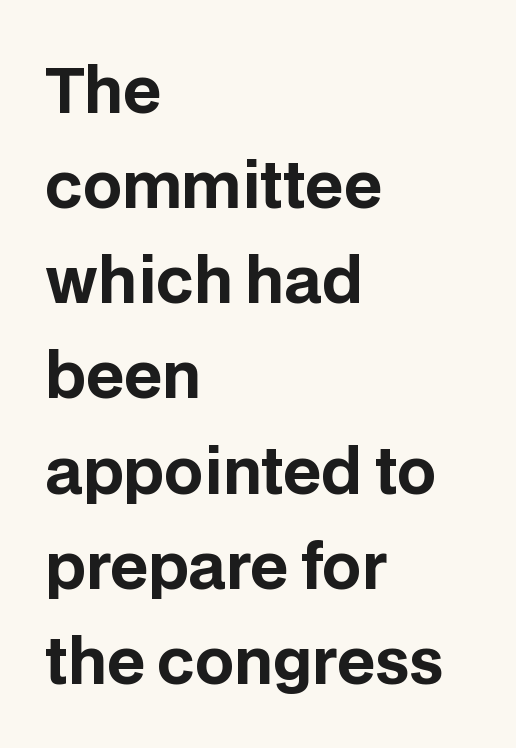
The paragraph has a hard left edge and a soft right edge. Serifs: no, the terminals of the letterforms are clean. The letters stand upright; this is a roman face. These lines are rendered in a variable-pitch font.
